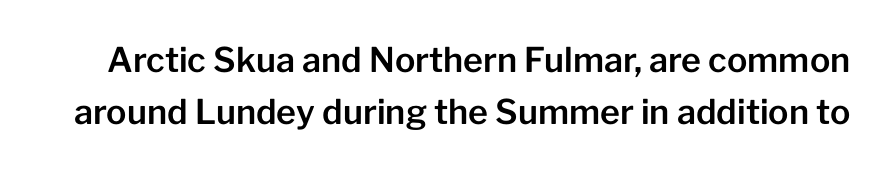
The image shows 34 px sans-serif type, upright; set normal line spacing (1.52x), normal letter spacing, not underlined; low stroke contrast and a medium x-height.
